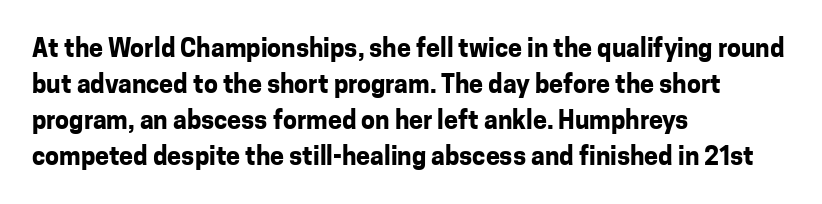
Q: Is the text bold? A: Yes.
Q: Is the text italic (slanted)? A: No, it is upright.
Q: Is the text underlined? A: No.
Q: How is the paragraph aligned? A: Left-aligned.
Q: Is the spacing between letters normal or unusually wide? A: Normal.
Q: Is the spacing between lines tight, normal or loose? A: Normal.
